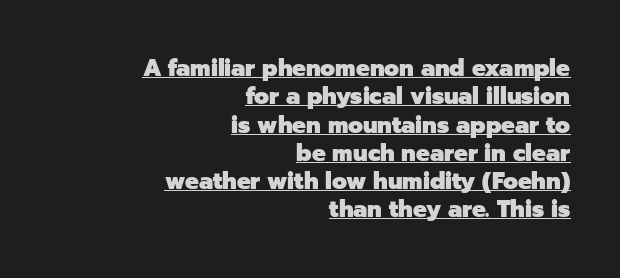
Is the block centered? No — it sits flush against the right margin. Has an underline been added? It has. There is no visible air inserted between adjacent glyphs. Weight check: bold — yes, fully. A roman cut, with each character standing at attention.
